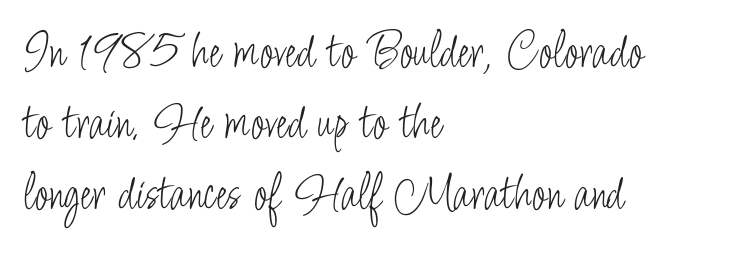
Does extra space separate the letters? No, they use regular spacing. Is there much room between lines? A standard amount, neither cramped nor airy. The characters display no serif detailing; their extremities are plain. The letters look calm and open, with moderate or lighter stems.
